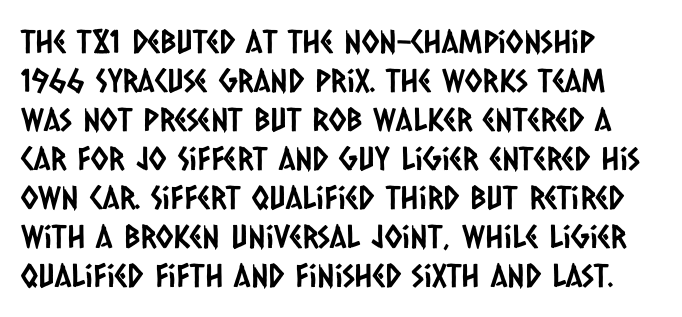
Has an underline been added? It has not. Tracking here is standard; glyphs follow each other at the usual distance. These lines are rendered in a variable-pitch font. Alignment: flush left. You can tell from the bare stems that sans-serif type was used.
